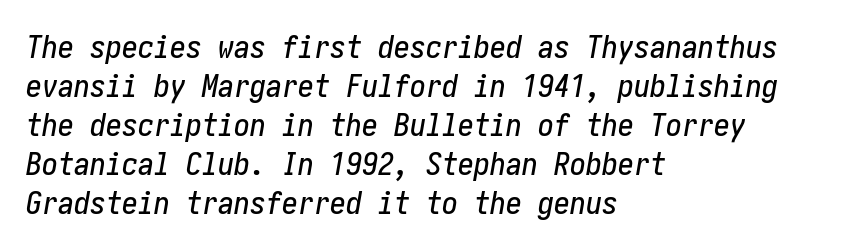
The image shows 32 px condensed type, italic (leaning right); set left-aligned, line spacing 1.22x, normal letter spacing, not underlined; low stroke contrast and a medium x-height.
